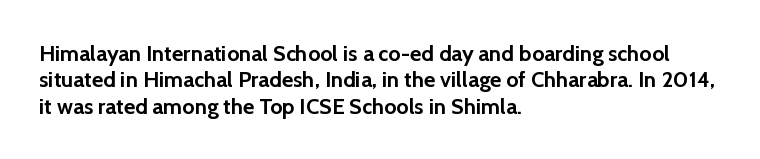
{"italic": "no", "bold": "yes", "underline": "no", "align": "left", "line_spacing_ratio": 1.2, "letter_spacing": "normal", "letter_spacing_em": 0.0, "glyph_px": 22}
